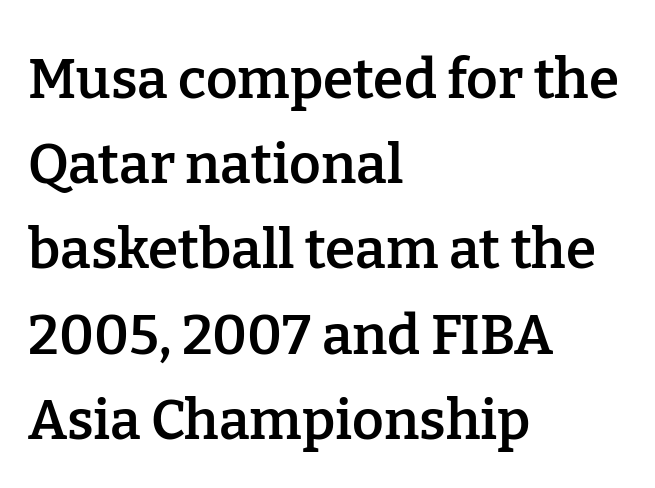
{"serif": "yes", "italic": "no", "bold": "semi", "weight": "semibold", "width": "normal", "stroke_contrast": "low", "x_height": "medium", "monospaced": "no", "underline": "no", "align": "left", "line_spacing": "normal", "line_spacing_ratio": 1.55, "letter_spacing": "normal", "letter_spacing_em": 0.0, "glyph_px": 55}
